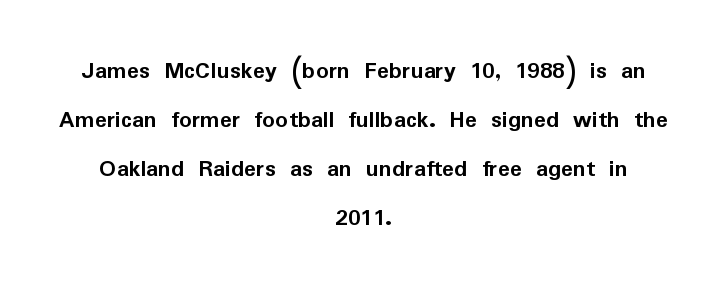
Q: Is the text bold? A: Yes.
Q: Is the text italic (slanted)? A: No, it is upright.
Q: Is the text underlined? A: No.
Q: How is the paragraph aligned? A: Centered.
Q: Is the spacing between letters normal or unusually wide? A: Normal.
Q: Is the spacing between lines tight, normal or loose? A: Loose.
